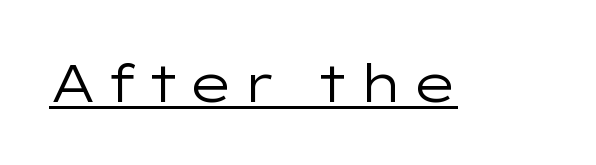
{"serif": "no", "italic": "no", "bold": "no", "weight": "regular", "width": "wide", "stroke_contrast": "low", "x_height": "medium", "monospaced": "no", "underline": "yes", "glyph_px": 53}
